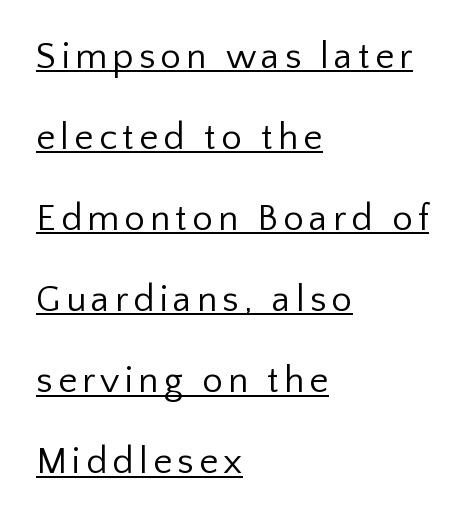
This is roman type, the default non-slanted kind. A great deal of white space separates one row of letters from the next. The characters display no serif detailing; their extremities are plain. Stems and bowls with no extra thickness — not bold. The face used here appears with an underline applied. Think of a printed novel: that variable character pitch is what you see here.
